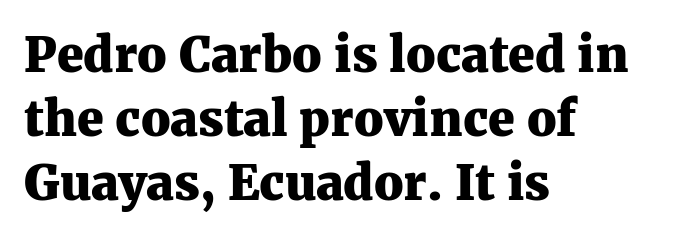
The image shows 48 px heavy serif type, upright; set left-aligned, normal line spacing (1.33x), normal letter spacing, not underlined; medium stroke contrast and a medium x-height.
